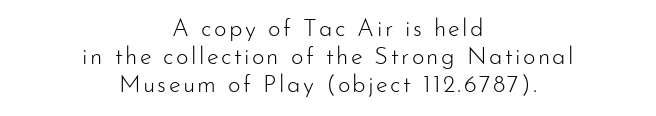
{"italic": "no", "bold": "no", "underline": "no", "align": "center", "line_spacing_ratio": 1.16, "glyph_px": 24}
